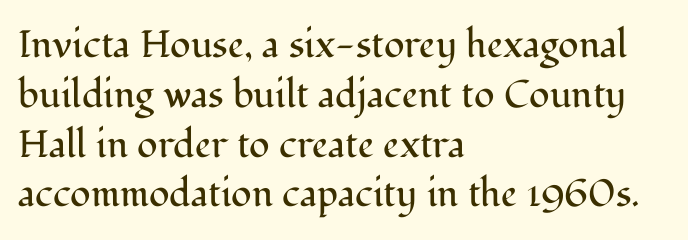
{"serif": "yes", "italic": "no", "bold": "no", "weight": "regular", "width": "normal", "stroke_contrast": "medium", "x_height": "medium", "monospaced": "no", "underline": "no", "align": "left", "line_spacing": "normal", "line_spacing_ratio": 1.31, "letter_spacing": "normal", "letter_spacing_em": 0.0, "glyph_px": 38}
